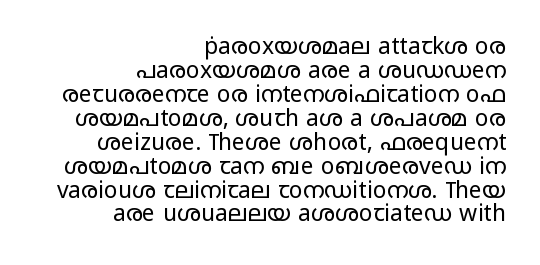
The image shows 23 px text type, upright; set right-aligned, tight line spacing (1.04x), normal letter spacing, not underlined.
